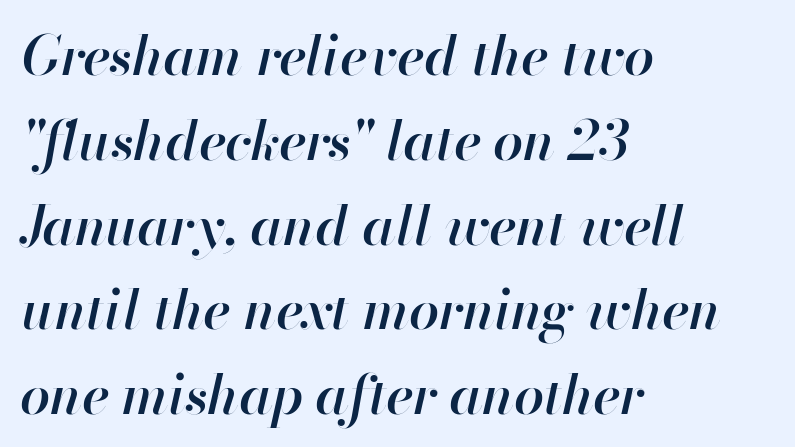
{"italic": "yes", "lean": "right", "slant_degrees": 13, "bold": "semi", "weight": "semibold", "width": "normal", "stroke_contrast": "high", "x_height": "small", "monospaced": "no", "underline": "no", "align": "left", "line_spacing": "normal", "line_spacing_ratio": 1.57, "letter_spacing": "normal", "letter_spacing_em": 0.0, "glyph_px": 54}
